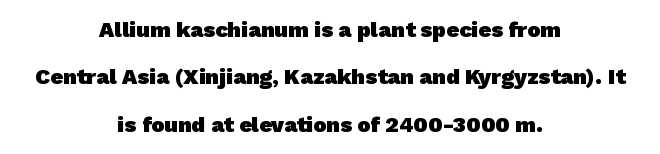
The image shows 22 px bold type; set centered, loose line spacing (2.15x), normal letter spacing, not underlined.
